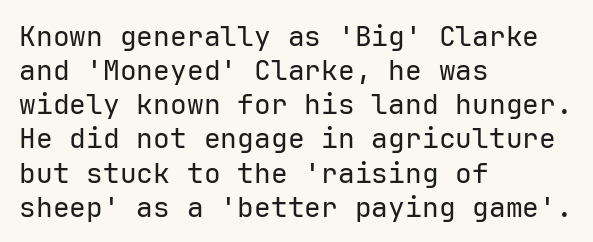
This rendering leaves character spacing at its baseline value. Posture: straight, roman, zero tilt. The typeface has the unassuming heft of standard copy or less. These lines stack with their left ends in a neat column.
